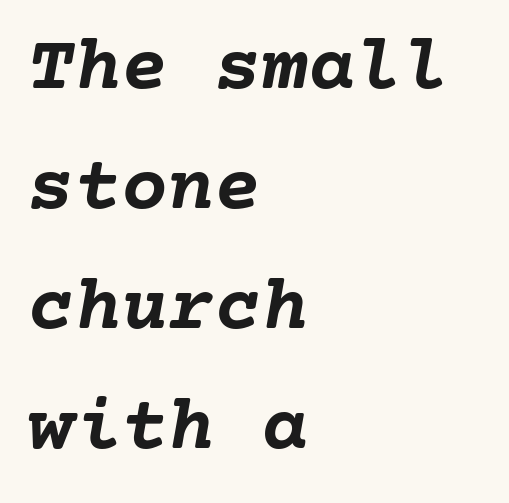
Leading matches the norm, producing a regular column. Underlining? Definitely not there. The setting favours the left margin, as ordinary paragraphs usually do. Letter spacing: default. How heavy is the stroke? Heavy — this is a bold.
